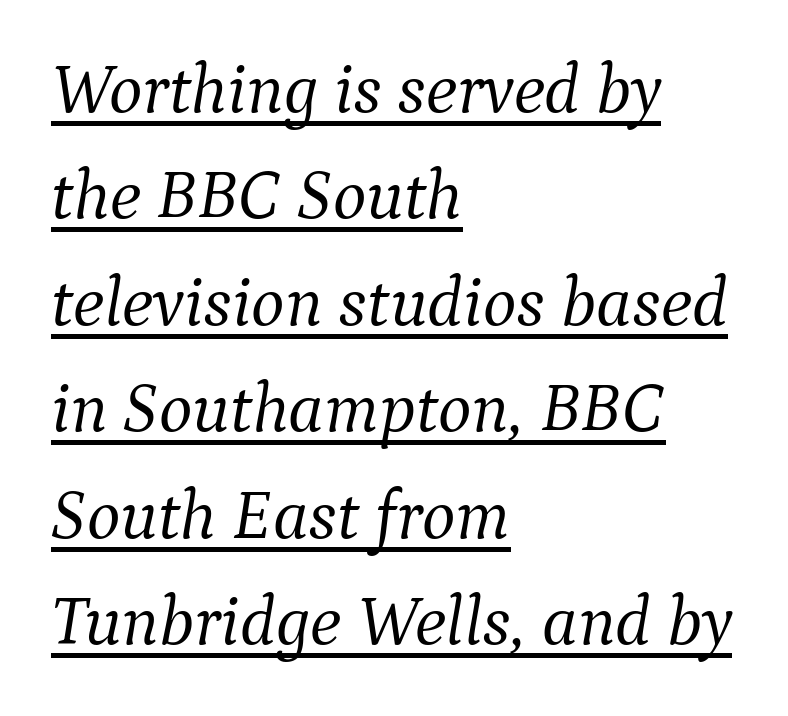
On a weight scale, this lands at 450 or below. Underline: present. The setting favours the left margin, as ordinary paragraphs usually do. Do the characters align in a grid? No, the font is proportional.
